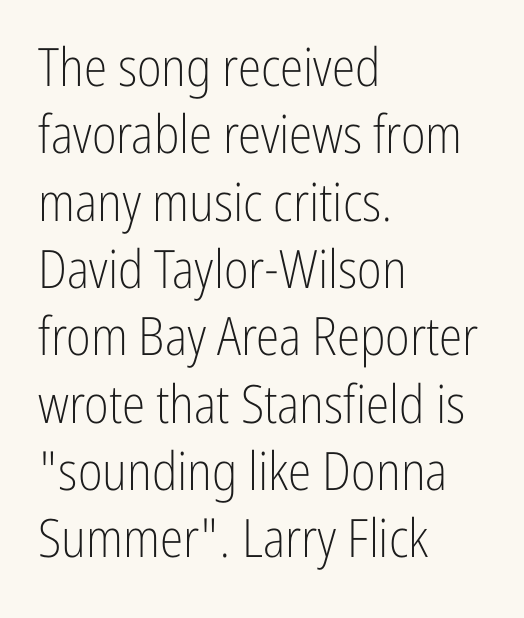
Q: Is the text bold? A: No.
Q: Is the text italic (slanted)? A: No, it is upright.
Q: Is the typeface a serif or a sans-serif typeface? A: Sans-serif.
Q: Is the text underlined? A: No.
Q: How is the paragraph aligned? A: Left-aligned.
Q: Is the spacing between letters normal or unusually wide? A: Normal.
Q: Is the spacing between lines tight, normal or loose? A: Normal.
Q: Width (condensed, normal, or wide)? A: Condensed.
Q: Stroke contrast? A: Low.
Q: x-height? A: Medium.
Q: Monospaced? A: No.
